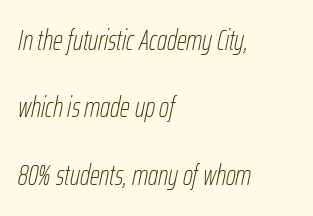
Q: Is the text bold? A: No.
Q: Is the text italic (slanted)? A: Yes, it leans right by about 12 degrees.
Q: Is the text underlined? A: No.
Q: How is the paragraph aligned? A: Left-aligned.
Q: Is the spacing between letters normal or unusually wide? A: Normal.
Q: Is the spacing between lines tight, normal or loose? A: Loose.
Q: Width (condensed, normal, or wide)? A: Condensed.
Q: Stroke contrast? A: Low.
Q: x-height? A: Medium.
Q: Monospaced? A: No.
